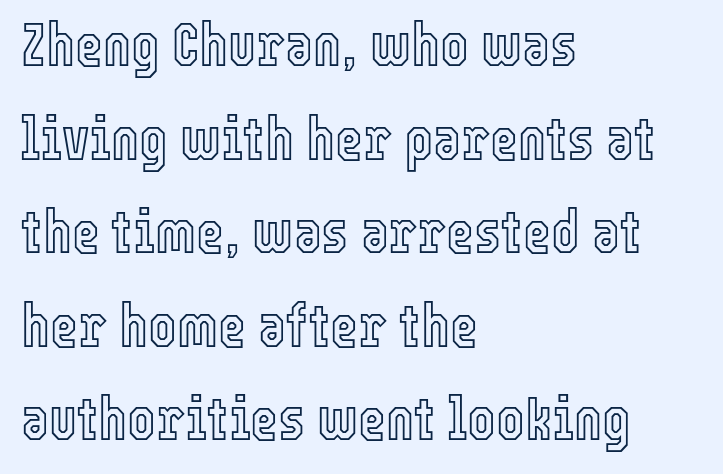
The font's upright variant was chosen for this text. Spacing verdict: proportional, widths tailored to each character. Alignment: flush left. How are the letters spaced? Ordinarily, with no added tracking. Bare-footed words on every line.
